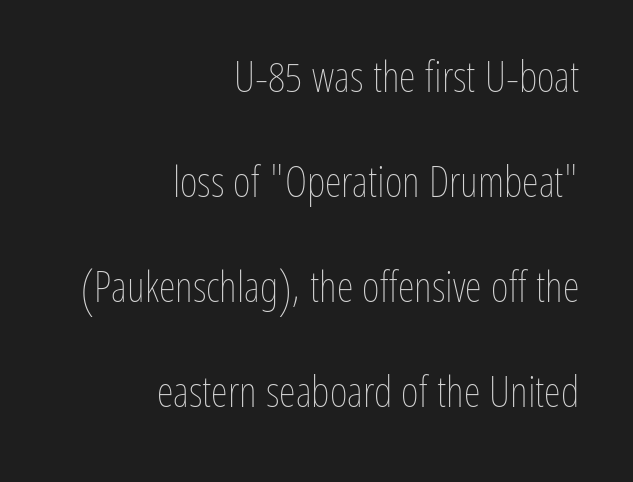
{"italic": "no", "bold": "no", "weight": "thin", "width": "condensed", "stroke_contrast": "low", "x_height": "medium", "monospaced": "no", "underline": "no", "align": "right", "line_spacing": "loose", "line_spacing_ratio": 2.44, "letter_spacing": "normal", "letter_spacing_em": 0.0, "glyph_px": 43}
